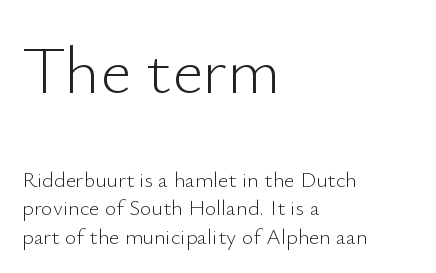
{"serif": "no", "italic": "no", "bold": "no", "weight": "light", "width": "normal", "stroke_contrast": "low", "x_height": "small", "monospaced": "no", "underline": "no", "align": "left", "line_spacing": "normal", "line_spacing_ratio": 1.3, "letter_spacing": "normal", "letter_spacing_em": 0.0, "larger_block": "first", "size_ratio": 3.05, "glyph_px": 67}
